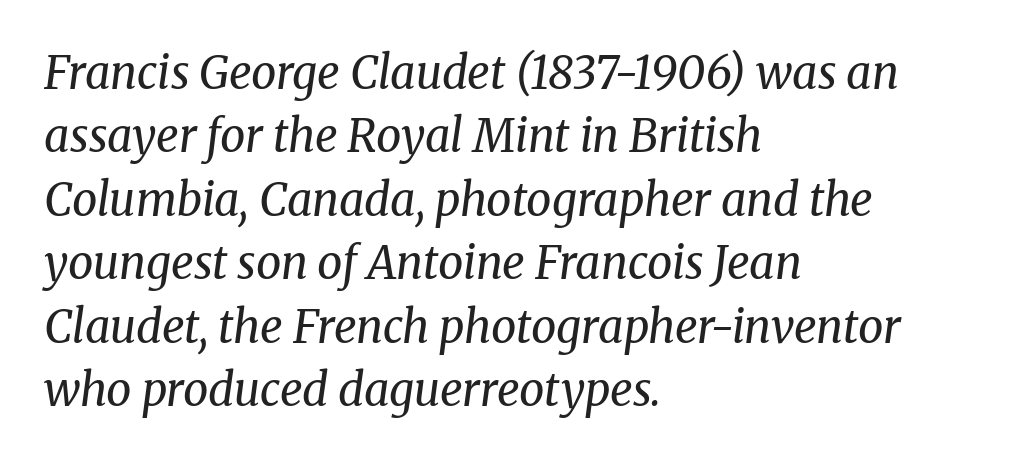
Reading down the block, your eye returns to a fixed left position each line. Letters rest on an invisible, unmarked baseline. Rows of type keep a routine distance in the vertical direction. Would a proofreader flag this as italicized? Yes. Serifs: yes, visible at the terminals of the letterforms.
